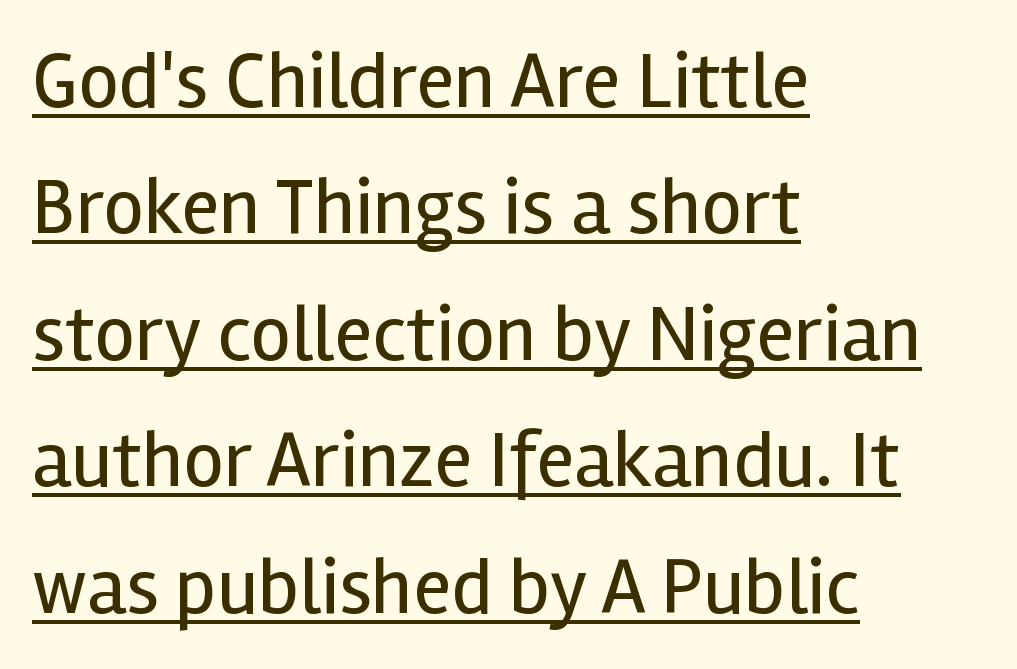
The image shows 80 px regular-weight sans-serif type, upright; set left-aligned, normal line spacing (1.58x), normal letter spacing, underlined; a medium x-height.
